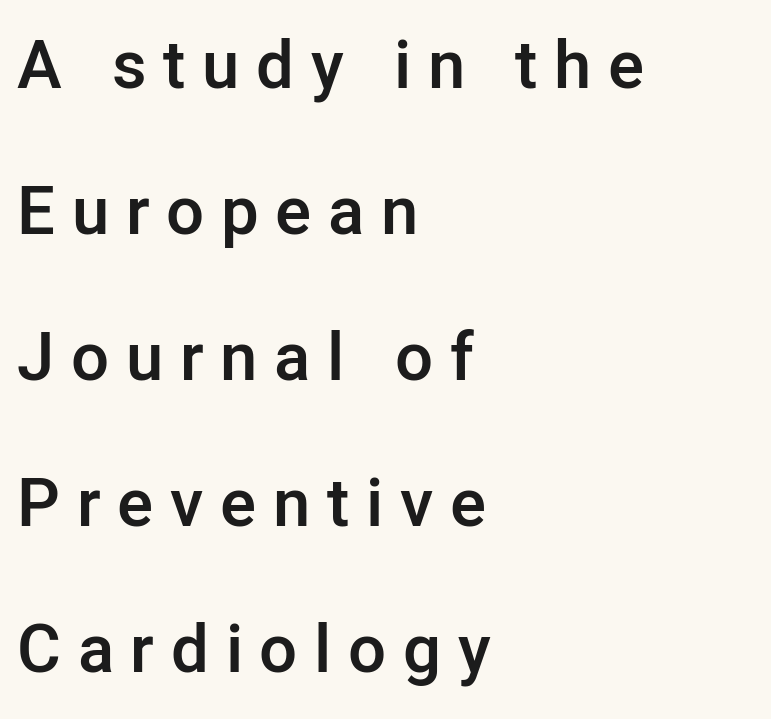
Q: Is the text bold? A: Semi-bold.
Q: Is the text italic (slanted)? A: No, it is upright.
Q: Is the typeface a serif or a sans-serif typeface? A: Sans-serif.
Q: Is the text underlined? A: No.
Q: How is the paragraph aligned? A: Left-aligned.
Q: Is the spacing between letters normal or unusually wide? A: Unusually wide.
Q: Is the spacing between lines tight, normal or loose? A: Loose.
Q: Width (condensed, normal, or wide)? A: Normal.
Q: Stroke contrast? A: Low.
Q: x-height? A: Medium.
Q: Monospaced? A: No.
